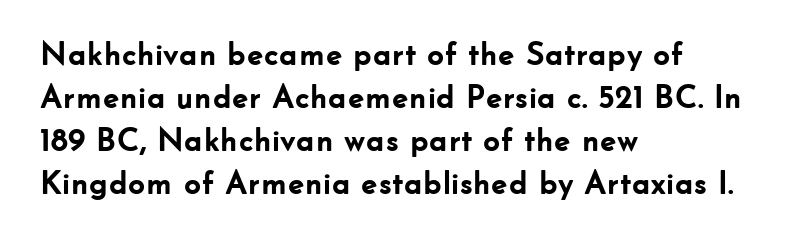
In terms of letterspacing, this is plain default setting. The rendering uses natural spacing where letterforms have individual widths. Notice how descenders clear the ascenders below comfortably — that's standard leading. Thick stems and heavy bowls — unmistakably bold.
